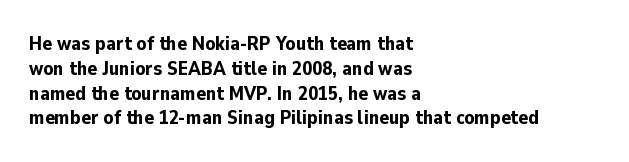
The image shows 20 px bold type, upright; set left-aligned, line spacing 1.24x, normal letter spacing, not underlined.
